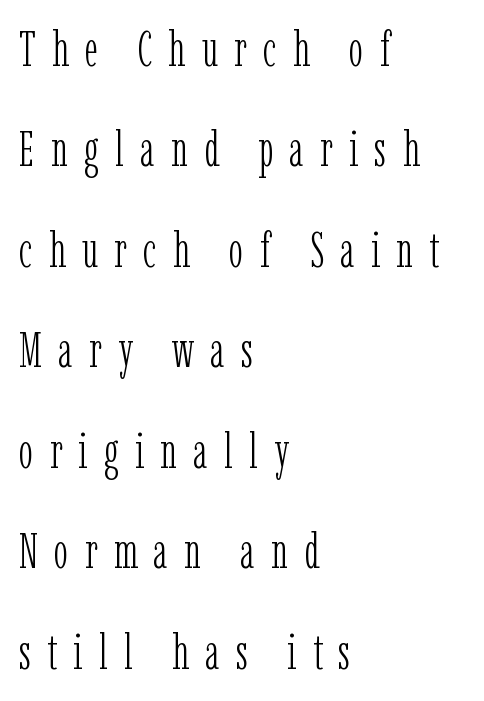
Q: Is the text bold? A: No.
Q: Is the text italic (slanted)? A: No, it is upright.
Q: Is the typeface a serif or a sans-serif typeface? A: Serif.
Q: Is the text underlined? A: No.
Q: How is the paragraph aligned? A: Left-aligned.
Q: Is the spacing between letters normal or unusually wide? A: Unusually wide.
Q: Is the spacing between lines tight, normal or loose? A: Loose.
Q: Width (condensed, normal, or wide)? A: Condensed.
Q: Stroke contrast? A: Low.
Q: x-height? A: Medium.
Q: Monospaced? A: No.
